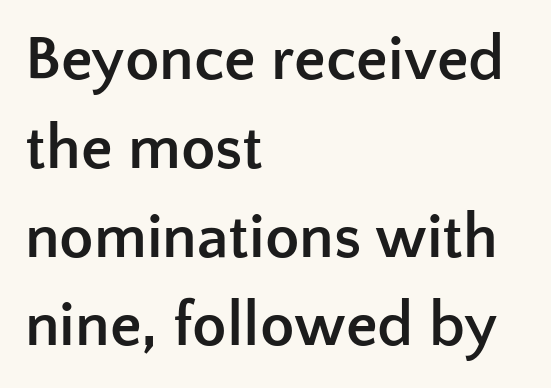
The image shows 63 px semibold sans-serif type, upright; set left-aligned, normal line spacing (1.41x), normal letter spacing, not underlined; low stroke contrast and a medium x-height.
